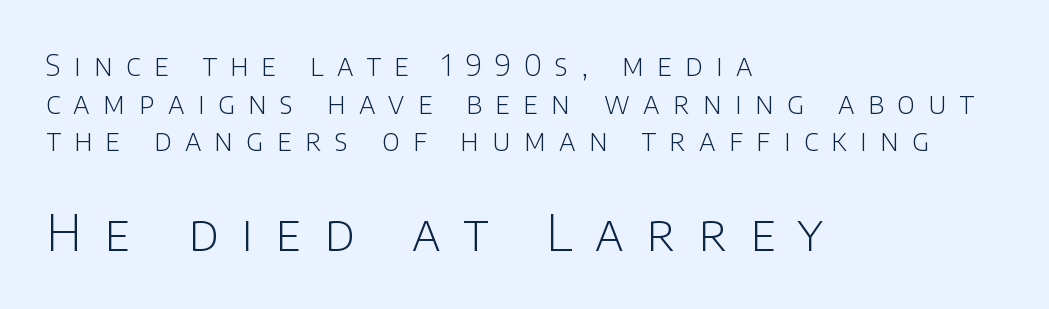
{"serif": "no", "italic": "no", "bold": "no", "weight": "light", "width": "normal", "stroke_contrast": "low", "x_height": "large", "monospaced": "no", "underline": "no", "align": "left", "line_spacing": "normal", "line_spacing_ratio": 1.3, "letter_spacing": "wide", "letter_spacing_em": 0.46, "larger_block": "second", "size_ratio": 1.72, "glyph_px": 50}
